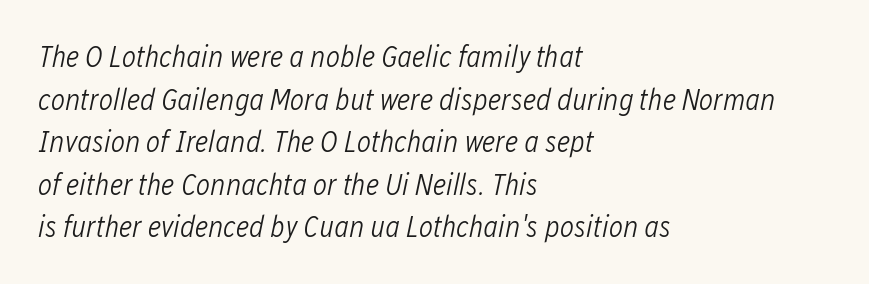
{"italic": "yes", "lean": "right", "slant_degrees": 12, "bold": "no", "weight": "light", "width": "condensed", "stroke_contrast": "low", "x_height": "medium", "monospaced": "no", "underline": "no", "align": "left", "line_spacing": "normal", "line_spacing_ratio": 1.42, "letter_spacing": "normal", "letter_spacing_em": 0.0, "glyph_px": 30}
